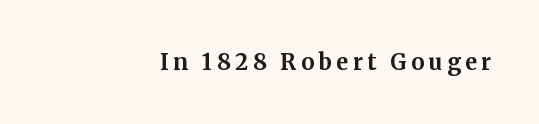
Q: Is the text bold? A: Yes.
Q: Is the text italic (slanted)? A: No, it is upright.
Q: Is the text underlined? A: No.
Q: How is the paragraph aligned? A: Right-aligned.
Q: Is the spacing between letters normal or unusually wide? A: Unusually wide.
